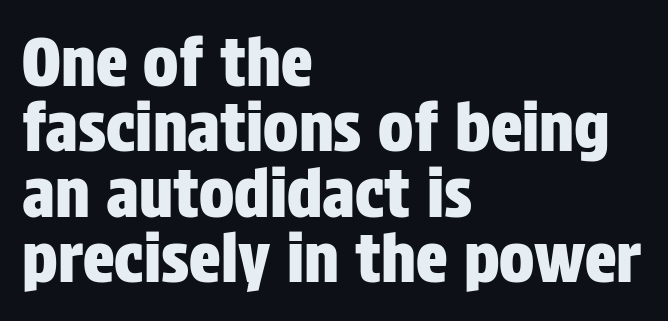
Q: Is the text italic (slanted)? A: No, it is upright.
Q: Is the typeface a serif or a sans-serif typeface? A: Sans-serif.
Q: Is the text underlined? A: No.
Q: How is the paragraph aligned? A: Left-aligned.
Q: Is the spacing between letters normal or unusually wide? A: Normal.
Q: Is the spacing between lines tight, normal or loose? A: Tight.
Q: Width (condensed, normal, or wide)? A: Condensed.
Q: Stroke contrast? A: Low.
Q: x-height? A: Large.
Q: Monospaced? A: No.
